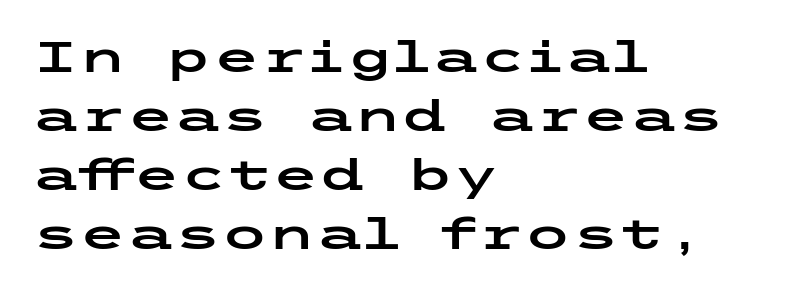
The image shows 43 px wide sans-serif type, upright; set left-aligned, normal line spacing (1.37x), normal letter spacing, not underlined; low stroke contrast and a medium x-height.
